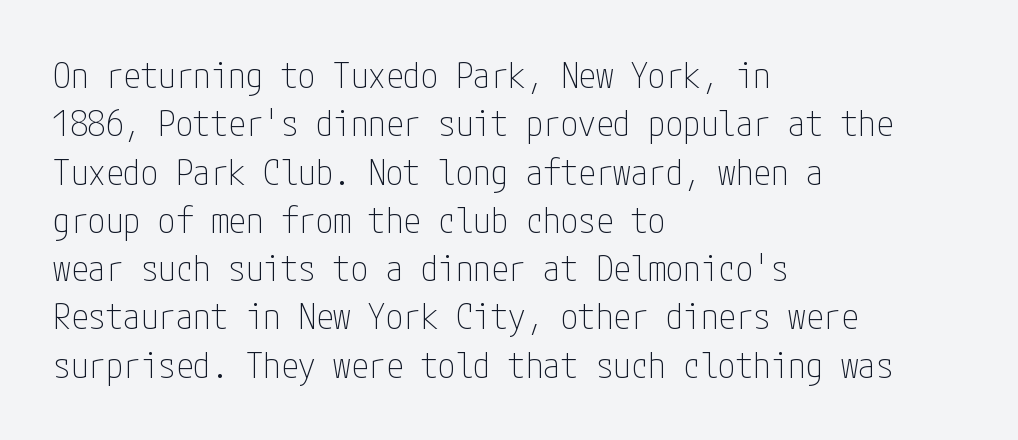
Q: Is the text bold? A: No.
Q: Is the text italic (slanted)? A: No, it is upright.
Q: Is the typeface a serif or a sans-serif typeface? A: Sans-serif.
Q: Is the text underlined? A: No.
Q: How is the paragraph aligned? A: Left-aligned.
Q: Is the spacing between letters normal or unusually wide? A: Normal.
Q: Is the spacing between lines tight, normal or loose? A: Normal.
Q: Width (condensed, normal, or wide)? A: Condensed.
Q: Stroke contrast? A: Low.
Q: x-height? A: Medium.
